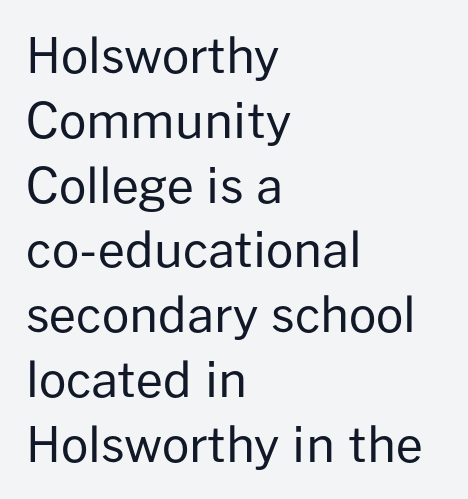
Q: Is the text bold? A: No.
Q: Is the text italic (slanted)? A: No, it is upright.
Q: Is the typeface a serif or a sans-serif typeface? A: Sans-serif.
Q: Is the text underlined? A: No.
Q: How is the paragraph aligned? A: Left-aligned.
Q: Is the spacing between letters normal or unusually wide? A: Normal.
Q: Is the spacing between lines tight, normal or loose? A: Normal.
Q: Width (condensed, normal, or wide)? A: Normal.
Q: Stroke contrast? A: Low.
Q: x-height? A: Medium.
Q: Monospaced? A: No.
